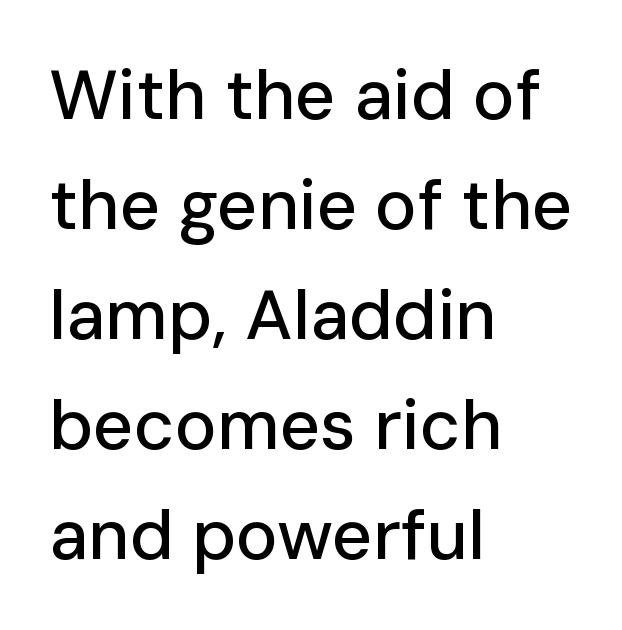
It's the straight-up-and-down kind of type. Underline: absent. Leftover space on each line is placed entirely after the last word. The designer went with a sans here, leaving each stem footless. You could not count columns in this text — the font is proportionally spaced. Summary of vertical rhythm: regular, with standard interline spacing.
